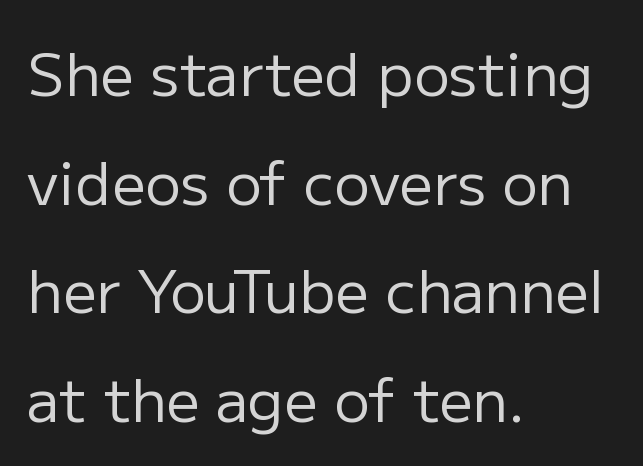
Q: Is the text bold? A: No.
Q: Is the text italic (slanted)? A: No, it is upright.
Q: Is the typeface a serif or a sans-serif typeface? A: Sans-serif.
Q: Is the text underlined? A: No.
Q: How is the paragraph aligned? A: Left-aligned.
Q: Is the spacing between letters normal or unusually wide? A: Normal.
Q: Width (condensed, normal, or wide)? A: Normal.
Q: Stroke contrast? A: Low.
Q: x-height? A: Medium.
Q: Monospaced? A: No.
